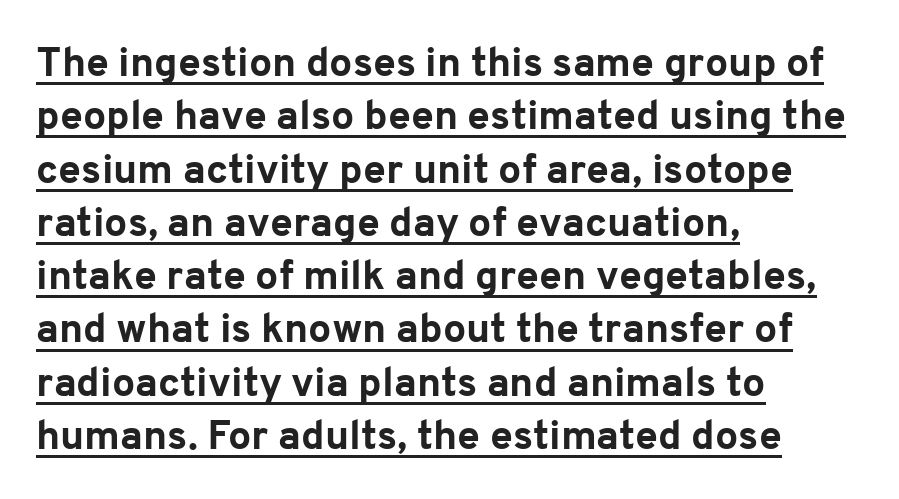
The image shows 41 px bold sans-serif type, upright; set left-aligned, normal line spacing (1.3x), normal letter spacing, underlined; low stroke contrast and a medium x-height.
